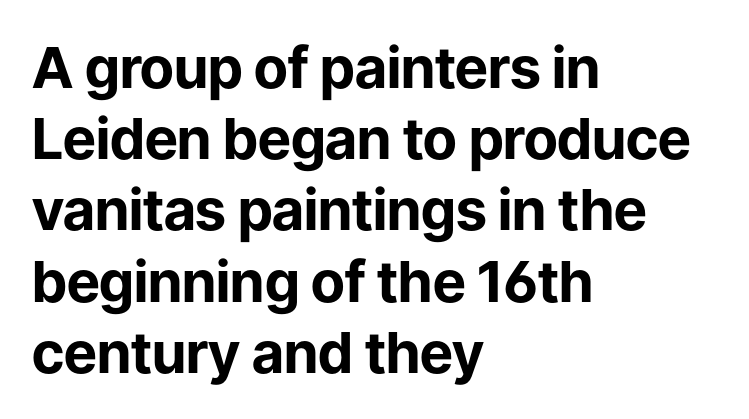
The setting favours the left margin, as ordinary paragraphs usually do. The type family on display is of the sans-serif kind. Whoever set this chose a conventional vertical rhythm. Honestly, the letter spacing is just normal — you wouldn't notice it. Any mark beneath the type? The region is blank. Nope, not italic — everything's standing straight.
